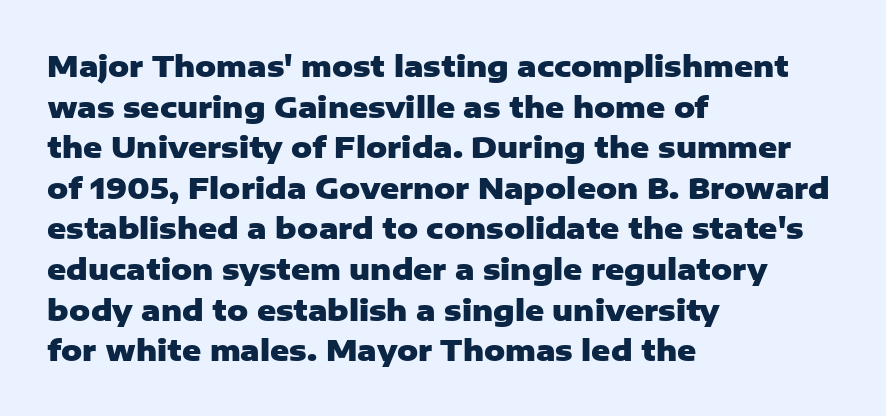
Q: Is the text bold? A: Yes.
Q: Is the text italic (slanted)? A: No, it is upright.
Q: Is the typeface a serif or a sans-serif typeface? A: Sans-serif.
Q: Is the text underlined? A: No.
Q: How is the paragraph aligned? A: Left-aligned.
Q: Is the spacing between letters normal or unusually wide? A: Normal.
Q: Is the spacing between lines tight, normal or loose? A: Normal.
Q: Width (condensed, normal, or wide)? A: Normal.
Q: Stroke contrast? A: Low.
Q: x-height? A: Medium.
Q: Monospaced? A: No.
